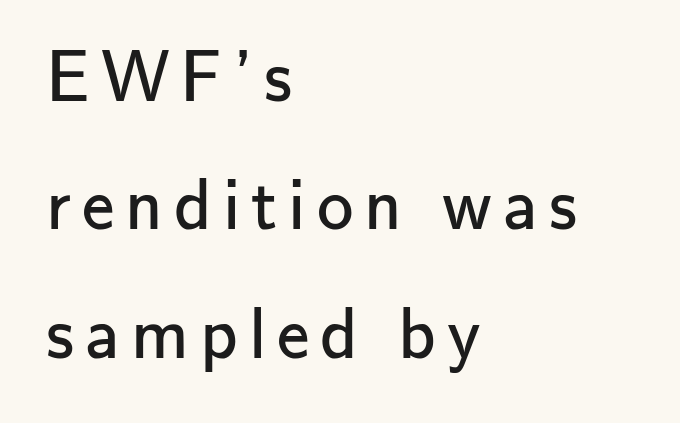
{"serif": "no", "italic": "no", "bold": "no", "weight": "regular", "width": "normal", "stroke_contrast": "low", "x_height": "small", "monospaced": "no", "underline": "no", "align": "left", "line_spacing_ratio": 1.76, "glyph_px": 73}
